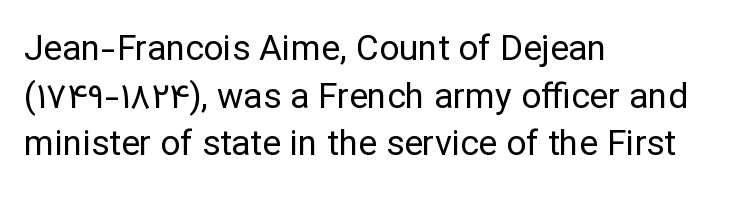
Q: Is the text bold? A: No.
Q: Is the text italic (slanted)? A: No, it is upright.
Q: Is the typeface a serif or a sans-serif typeface? A: Sans-serif.
Q: Is the text underlined? A: No.
Q: How is the paragraph aligned? A: Left-aligned.
Q: Is the spacing between letters normal or unusually wide? A: Normal.
Q: Is the spacing between lines tight, normal or loose? A: Normal.
Q: Width (condensed, normal, or wide)? A: Normal.
Q: Stroke contrast? A: Low.
Q: x-height? A: Medium.
Q: Monospaced? A: No.
